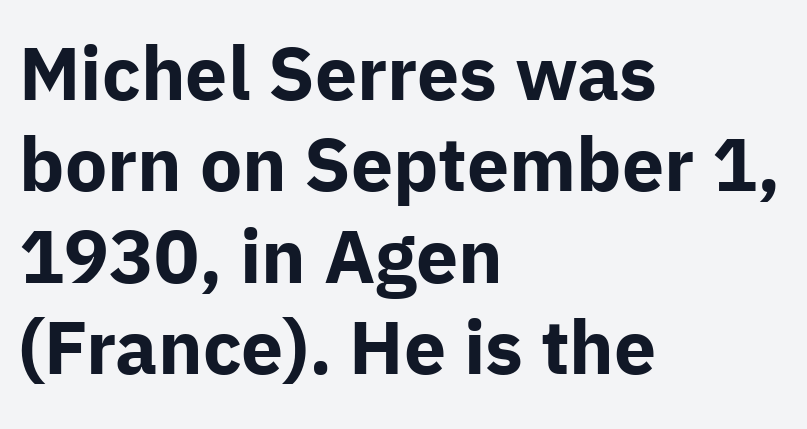
{"serif": "no", "italic": "no", "bold": "yes", "weight": "bold", "width": "normal", "stroke_contrast": "low", "x_height": "medium", "monospaced": "no", "underline": "no", "align": "left", "line_spacing_ratio": 1.22, "letter_spacing": "normal", "letter_spacing_em": 0.0, "glyph_px": 75}
